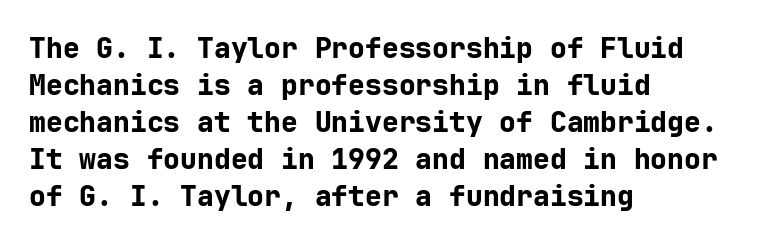
Glance below the letters and you will spot only blank space. Italic? Not at all — the glyphs are vertical. No extra tracking has been applied to these lines. This sample keeps an unexceptional amount of space between lines.
